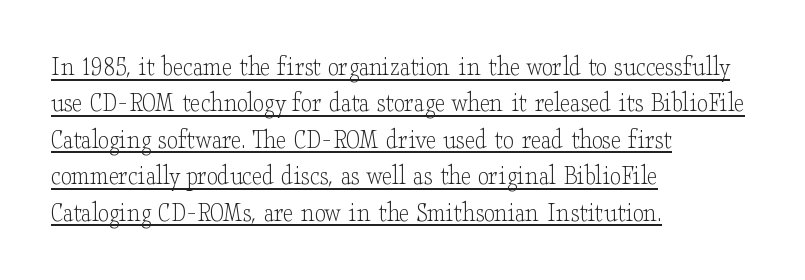
The image shows 28 px light, wide serif type, upright; set left-aligned, normal line spacing (1.3x), normal letter spacing, underlined; low stroke contrast and a small x-height.
